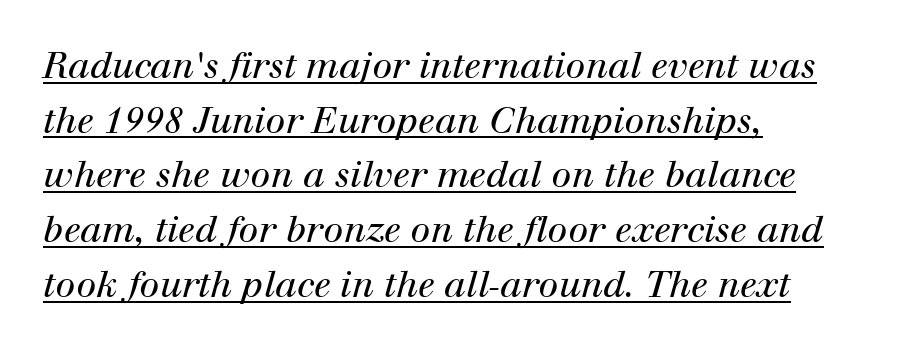
Is this a sans? No — the strokes have serifs. These lines are rendered in a variable-pitch font. Is the stroke heavy? The answer is a plain regular-or-lighter. The space between consecutive lines is moderate. Compared with undecorated copy, this sample adds a rule below the words.
